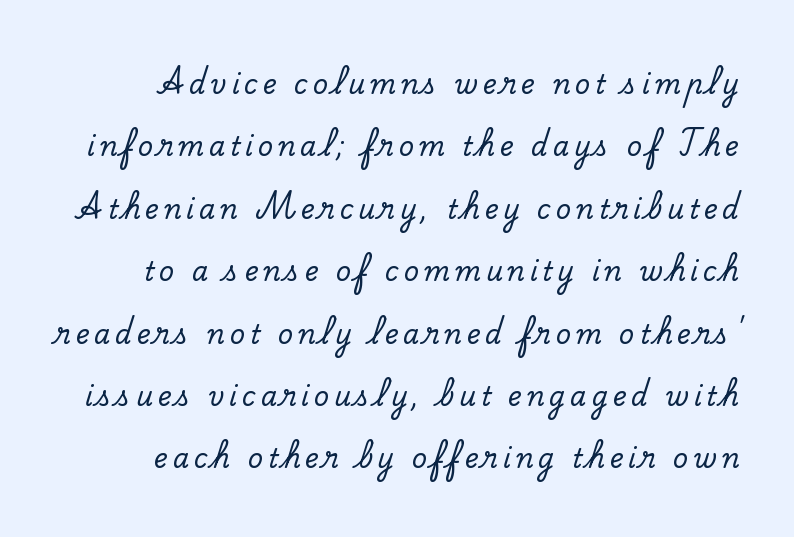
{"underline": "no", "line_spacing": "loose", "line_spacing_ratio": 2.4, "glyph_px": 26}
